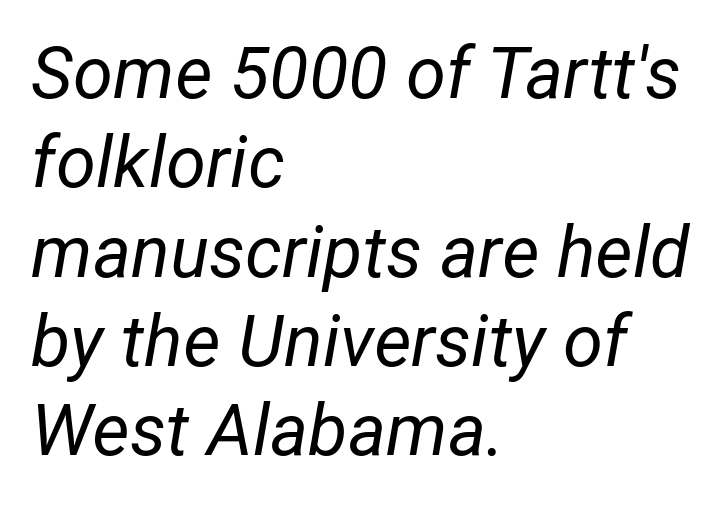
The image shows 72 px regular-weight type, italic (leaning right); set left-aligned, line spacing 1.24x, normal letter spacing, not underlined; low stroke contrast and a medium x-height.
